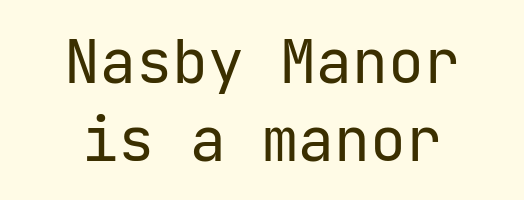
{"serif": "no", "italic": "no", "bold": "no", "weight": "regular", "width": "normal", "stroke_contrast": "low", "x_height": "medium", "underline": "no", "align": "center", "line_spacing": "normal", "line_spacing_ratio": 1.3, "letter_spacing": "normal", "letter_spacing_em": 0.0, "glyph_px": 60}
